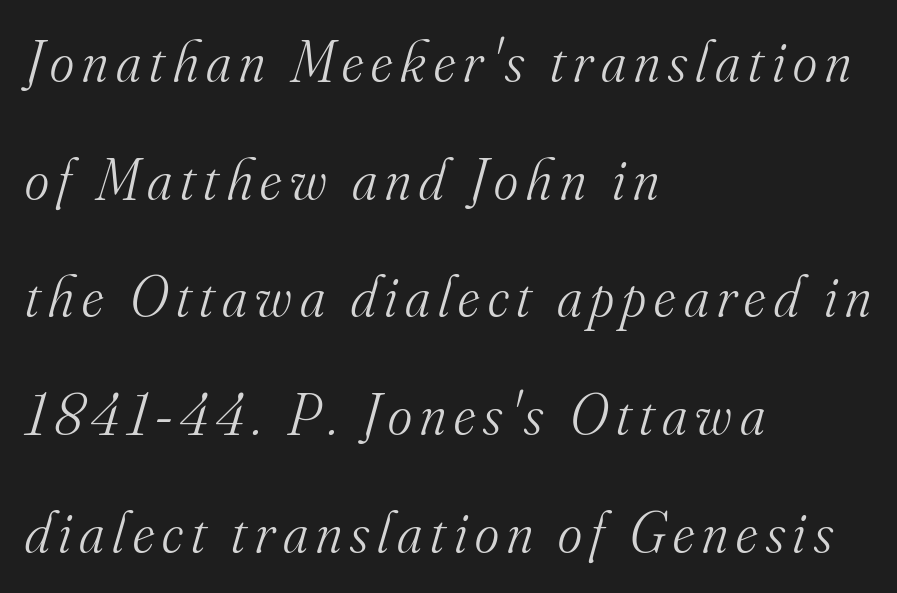
The image shows 58 px light serif type, italic (leaning right); set left-aligned, loose line spacing (2.03x), not underlined; medium stroke contrast and a small x-height.
